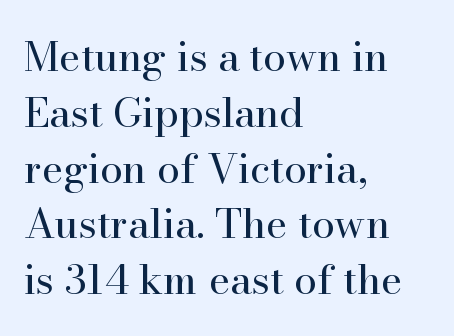
The lines sit at an ordinary, default distance from one another. The text block is weighted toward the left margin, trailing off unevenly rightward. Is there any slant? The stems are plumb. Here the designer chose a conventional face with non-uniform glyph widths. Caption: standard tracking, unaltered. Yep, those are serifs on the letters.
